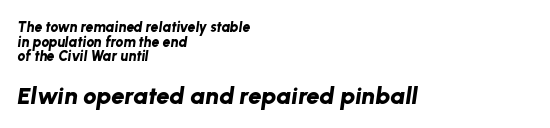
Q: Is the text bold? A: Yes.
Q: Is the text italic (slanted)? A: Yes, it leans right by about 8 degrees.
Q: Is the text underlined? A: No.
Q: How is the paragraph aligned? A: Left-aligned.
Q: Is the spacing between letters normal or unusually wide? A: Normal.
Q: Is the spacing between lines tight, normal or loose? A: Tight.
Q: Which block of text is set in a larger size, the first (top) or the second (bottom)? A: The second (bottom) one.
